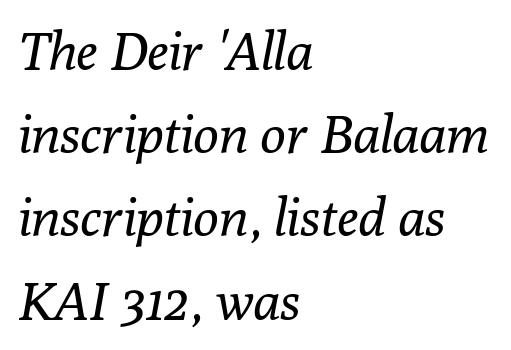
Q: Is the text bold? A: No.
Q: Is the text italic (slanted)? A: Yes, it leans right by about 10 degrees.
Q: Is the typeface a serif or a sans-serif typeface? A: Serif.
Q: Is the text underlined? A: No.
Q: How is the paragraph aligned? A: Left-aligned.
Q: Is the spacing between letters normal or unusually wide? A: Normal.
Q: Is the spacing between lines tight, normal or loose? A: Normal.
Q: Width (condensed, normal, or wide)? A: Normal.
Q: Stroke contrast? A: Low.
Q: x-height? A: Medium.
Q: Monospaced? A: No.
